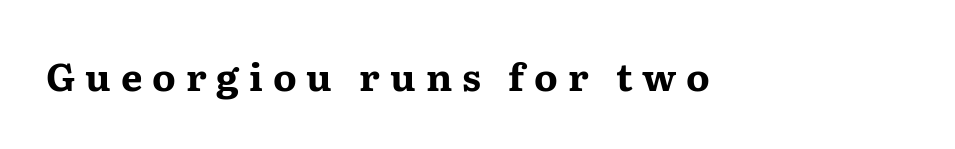
{"serif": "yes", "italic": "no", "bold": "yes", "weight": "bold", "width": "wide", "stroke_contrast": "medium", "x_height": "medium", "monospaced": "no", "underline": "no", "letter_spacing": "wide", "letter_spacing_em": 0.26, "glyph_px": 38}
